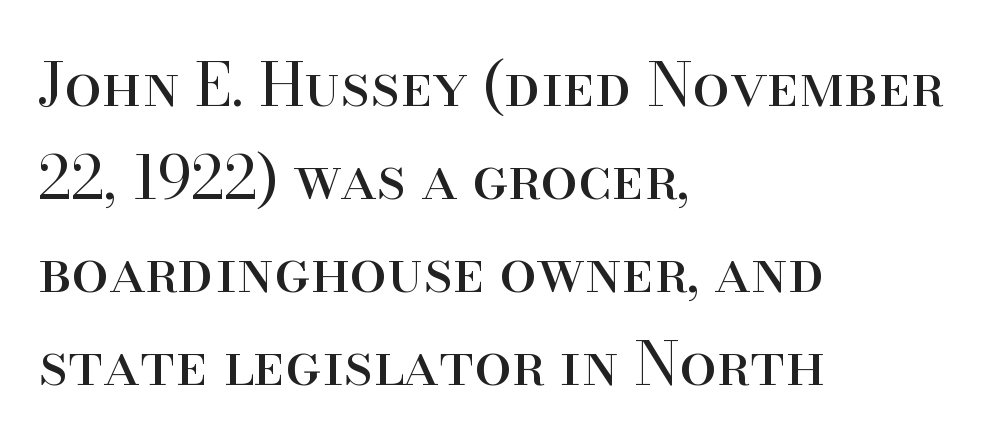
A typesetter would label this face a serif. The designer left line spacing at the default. The gap between lines stays unmarked. How are the letters spaced? Ordinarily, with no added tracking.
